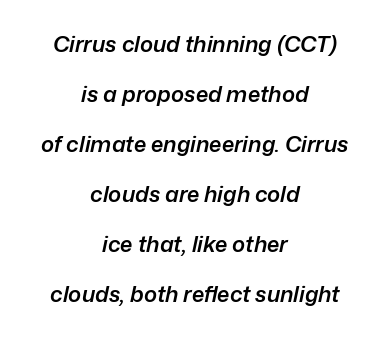
{"italic": "yes", "lean": "right", "slant_degrees": 12, "bold": "semi", "underline": "no", "align": "center", "line_spacing": "loose", "line_spacing_ratio": 2.27, "letter_spacing": "normal", "letter_spacing_em": 0.0, "glyph_px": 22}
